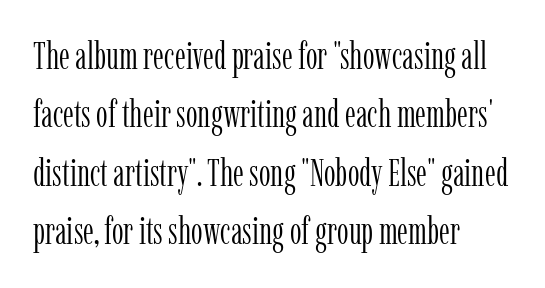
{"serif": "yes", "italic": "no", "bold": "no", "weight": "light", "width": "condensed", "stroke_contrast": "low", "x_height": "medium", "monospaced": "no", "underline": "no", "align": "left", "line_spacing": "normal", "line_spacing_ratio": 1.58, "letter_spacing": "normal", "letter_spacing_em": 0.0, "glyph_px": 37}
